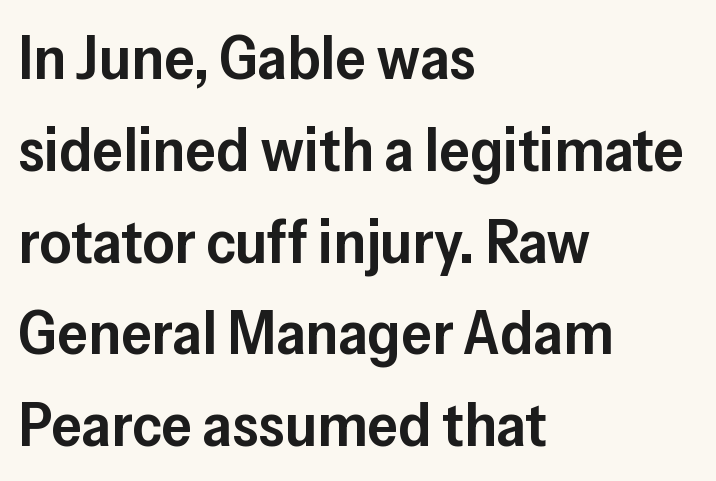
The image shows 62 px semibold sans-serif type, upright; set left-aligned, normal line spacing (1.48x), normal letter spacing, not underlined; low stroke contrast and a medium x-height.
